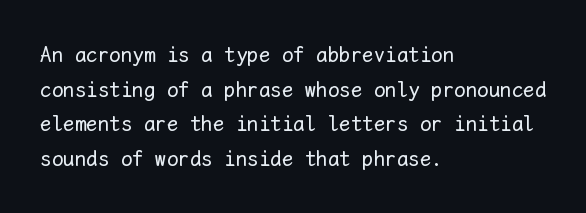
Vertical strokes here are truly vertical. Is the block centered? No — it sits flush against the left margin. Standard letterfit; no display-style spreading of the glyphs. This is not heavy type; no bold has been used.
